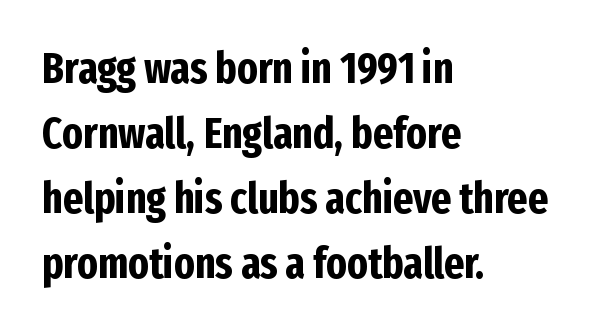
The image shows 43 px bold, condensed sans-serif type, upright; set left-aligned, normal line spacing (1.51x), normal letter spacing, not underlined; low stroke contrast and a medium x-height.
